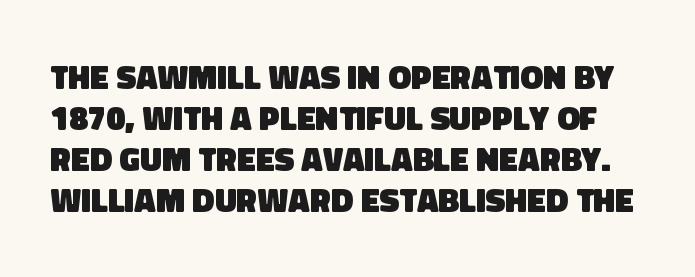
Q: Is the text bold? A: Yes.
Q: Is the typeface a serif or a sans-serif typeface? A: Sans-serif.
Q: Is the text underlined? A: No.
Q: Is the spacing between letters normal or unusually wide? A: Normal.
Q: Width (condensed, normal, or wide)? A: Normal.
Q: Stroke contrast? A: Low.
Q: x-height? A: Large.
Q: Monospaced? A: No.
